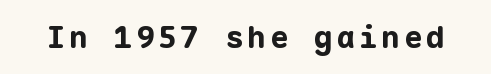
The image shows 31 px bold sans-serif type, upright, monospaced; set not underlined; low stroke contrast and a medium x-height.
